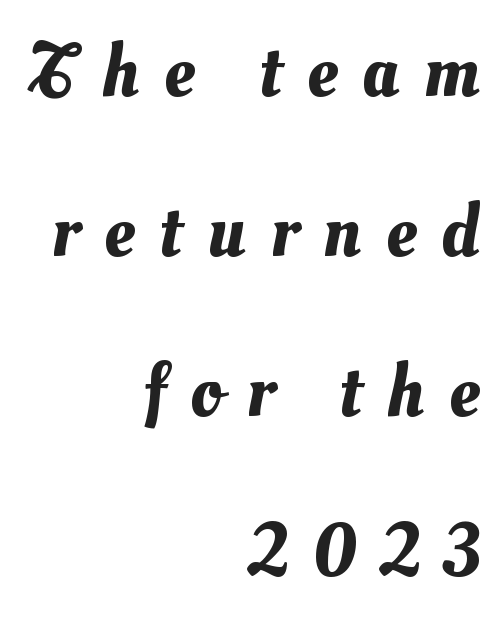
{"width": "normal", "stroke_contrast": "medium", "x_height": "small", "monospaced": "no", "underline": "no", "align": "right", "line_spacing": "loose", "line_spacing_ratio": 2.08, "letter_spacing": "wide", "letter_spacing_em": 0.32, "glyph_px": 77}
